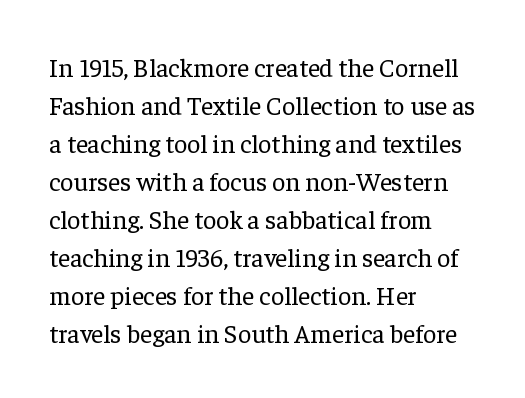
{"italic": "no", "bold": "no", "underline": "no", "align": "left", "line_spacing": "normal", "line_spacing_ratio": 1.46, "letter_spacing": "normal", "letter_spacing_em": 0.0, "glyph_px": 26}
